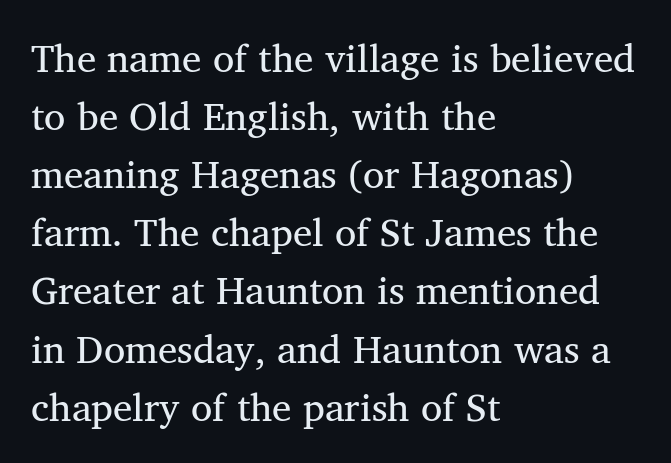
{"serif": "yes", "italic": "no", "bold": "no", "weight": "regular", "width": "normal", "stroke_contrast": "medium", "x_height": "medium", "monospaced": "no", "underline": "no", "align": "left", "line_spacing": "normal", "line_spacing_ratio": 1.49, "letter_spacing": "normal", "letter_spacing_em": 0.0, "glyph_px": 39}
